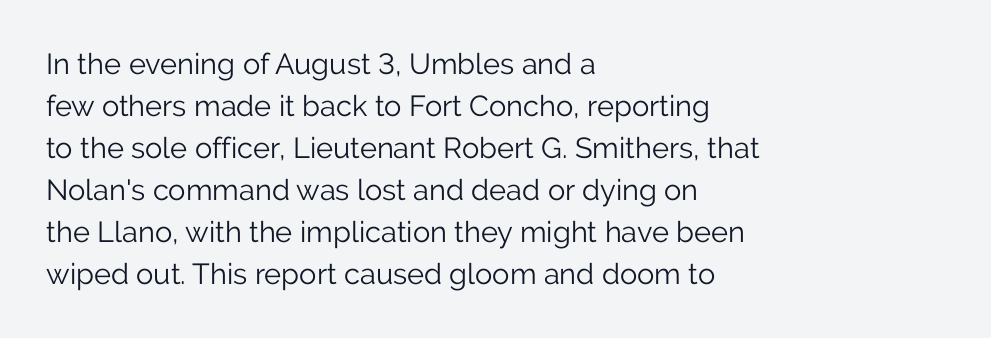
The image shows 29 px light sans-serif type, upright; set left-aligned, normal line spacing (1.45x), normal letter spacing, not underlined; low stroke contrast and a medium x-height.
